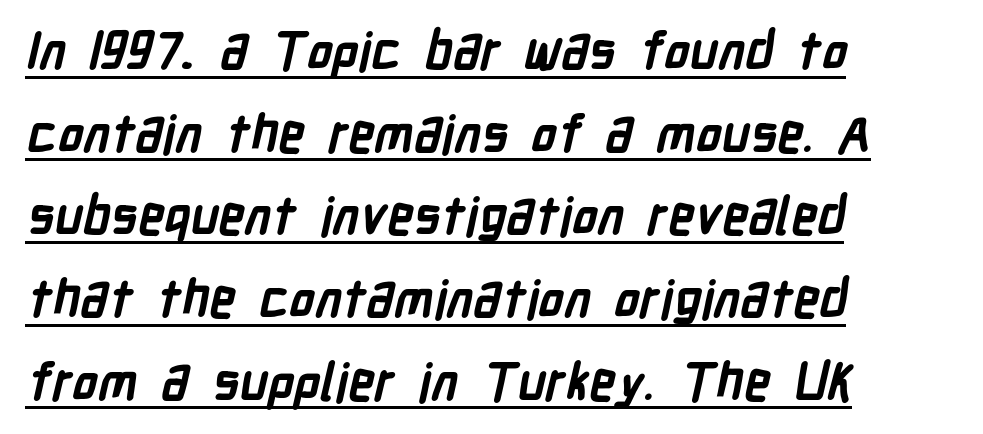
Q: Is the text bold? A: Yes.
Q: Is the typeface a serif or a sans-serif typeface? A: Sans-serif.
Q: Is the text underlined? A: Yes.
Q: How is the paragraph aligned? A: Left-aligned.
Q: Is the spacing between letters normal or unusually wide? A: Normal.
Q: Is the spacing between lines tight, normal or loose? A: Normal.
Q: Width (condensed, normal, or wide)? A: Condensed.
Q: Stroke contrast? A: Low.
Q: x-height? A: Medium.
Q: Monospaced? A: No.
